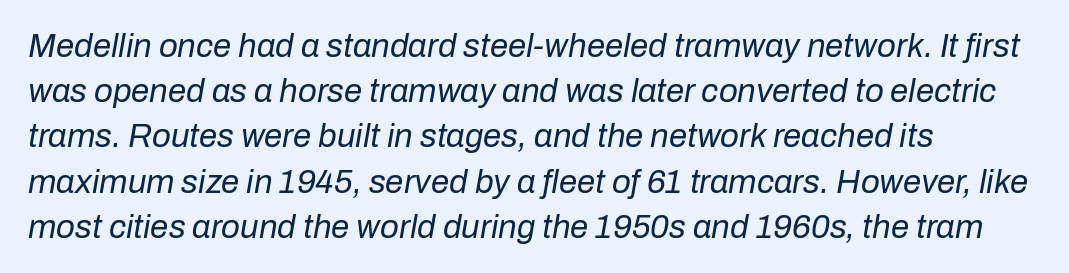
In terms of leading, this rendering sits right in the middle. Inter-character spacing is left at the font's built-in metrics. This is oblique type, the kind used for emphasis or titles. Has an underline been added? It has not.
